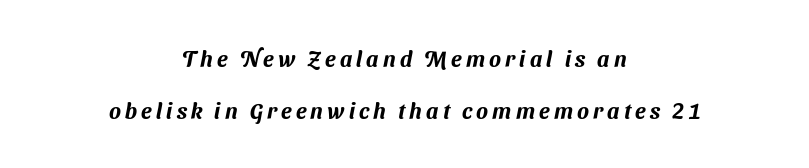
{"underline": "no", "align": "center", "line_spacing": "loose", "line_spacing_ratio": 2.37, "glyph_px": 22}
